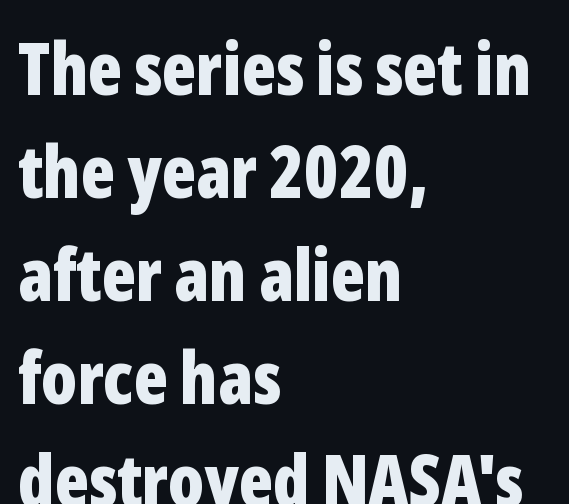
Q: Is the text bold? A: Yes.
Q: Is the text italic (slanted)? A: No, it is upright.
Q: Is the typeface a serif or a sans-serif typeface? A: Sans-serif.
Q: Is the text underlined? A: No.
Q: How is the paragraph aligned? A: Left-aligned.
Q: Is the spacing between letters normal or unusually wide? A: Normal.
Q: Is the spacing between lines tight, normal or loose? A: Normal.
Q: Width (condensed, normal, or wide)? A: Condensed.
Q: Stroke contrast? A: Low.
Q: x-height? A: Medium.
Q: Monospaced? A: No.
